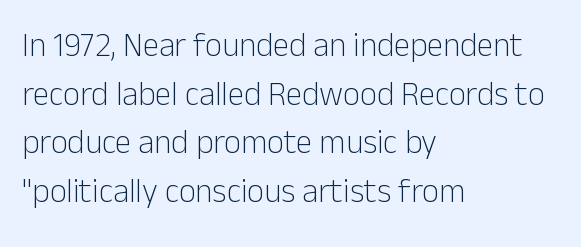
{"serif": "no", "italic": "no", "bold": "no", "weight": "light", "width": "normal", "stroke_contrast": "low", "x_height": "medium", "monospaced": "no", "underline": "no", "align": "left", "line_spacing": "normal", "line_spacing_ratio": 1.47, "letter_spacing": "normal", "letter_spacing_em": 0.0, "glyph_px": 33}
